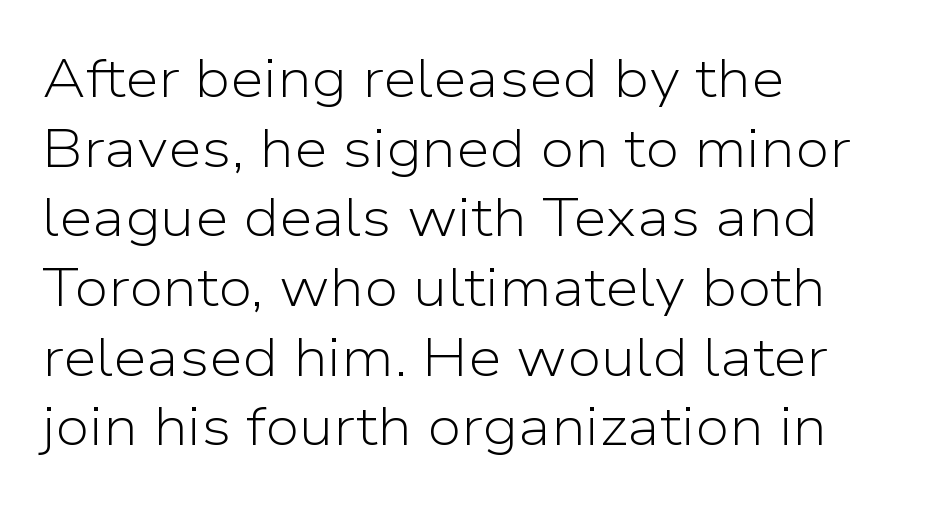
The image shows 54 px light sans-serif type, upright; set left-aligned, normal line spacing (1.29x), normal letter spacing, not underlined; low stroke contrast and a medium x-height.
